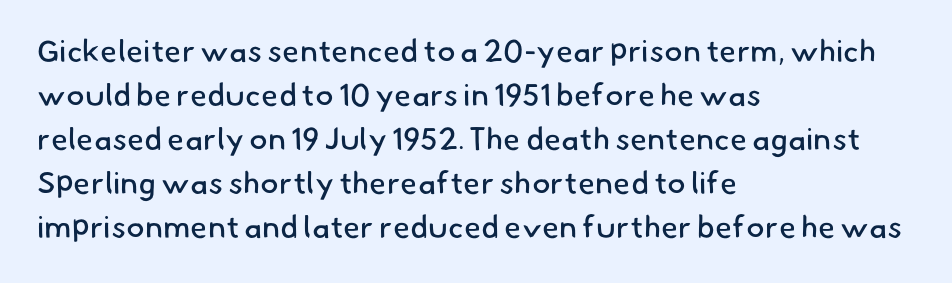
Default kerning and tracking; the words read as compact shapes. The leading is moderate, giving the passage an even texture. Leftover space on each line is placed entirely after the last word. Caption: face not bold, strokes unweighted.
